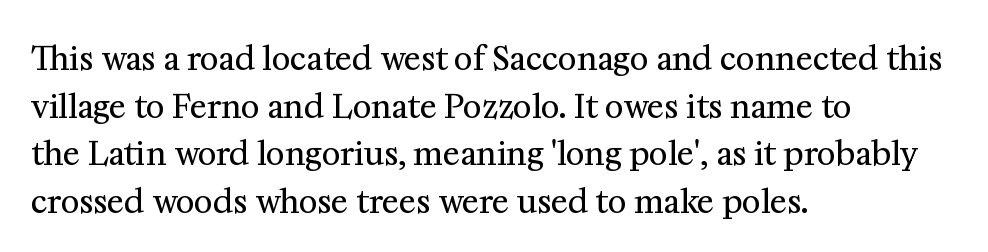
{"serif": "yes", "italic": "no", "bold": "no", "weight": "regular", "width": "normal", "stroke_contrast": "medium", "x_height": "medium", "monospaced": "no", "underline": "no", "align": "left", "line_spacing": "normal", "line_spacing_ratio": 1.49, "letter_spacing": "normal", "letter_spacing_em": 0.0, "glyph_px": 32}
